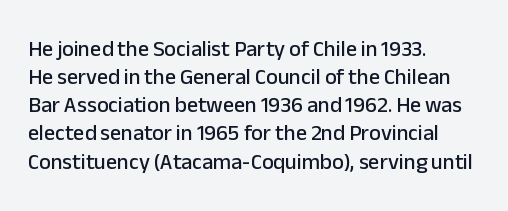
{"italic": "no", "underline": "no", "align": "left", "line_spacing": "normal", "line_spacing_ratio": 1.28, "letter_spacing": "normal", "letter_spacing_em": 0.0, "glyph_px": 22}
